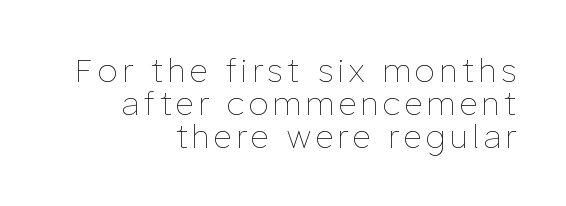
Q: Is the text bold? A: No.
Q: Is the text italic (slanted)? A: No, it is upright.
Q: Is the text underlined? A: No.
Q: How is the paragraph aligned? A: Right-aligned.
Q: Is the spacing between lines tight, normal or loose? A: Tight.
Q: Width (condensed, normal, or wide)? A: Normal.
Q: Stroke contrast? A: Low.
Q: x-height? A: Medium.
Q: Monospaced? A: No.
